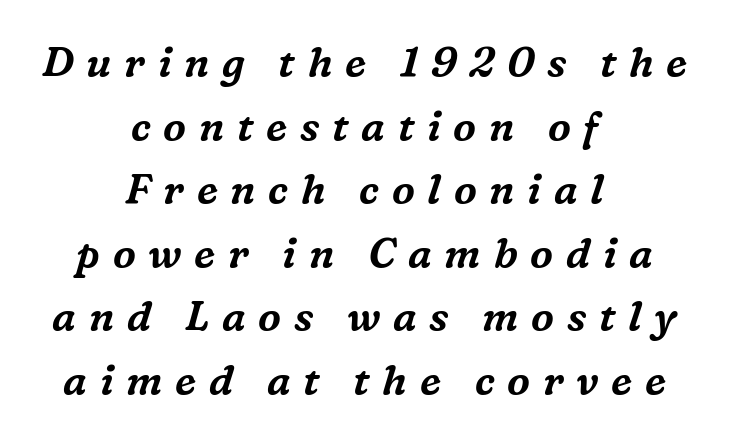
{"serif": "yes", "italic": "yes", "lean": "right", "slant_degrees": 16, "width": "normal", "stroke_contrast": "medium", "x_height": "medium", "monospaced": "no", "underline": "no", "align": "center", "line_spacing": "normal", "line_spacing_ratio": 1.55, "letter_spacing": "wide", "letter_spacing_em": 0.31, "glyph_px": 41}
